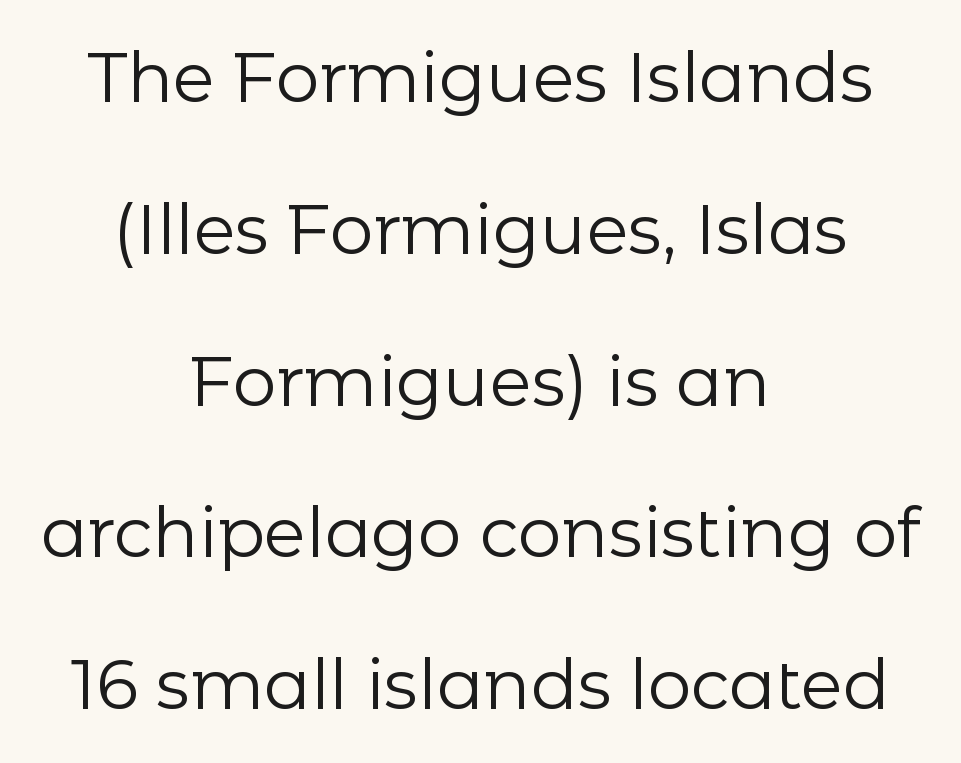
{"serif": "no", "italic": "no", "bold": "no", "weight": "regular", "width": "normal", "stroke_contrast": "low", "x_height": "medium", "monospaced": "no", "underline": "no", "align": "center", "line_spacing": "loose", "line_spacing_ratio": 2.2, "letter_spacing": "normal", "letter_spacing_em": 0.0, "glyph_px": 69}
